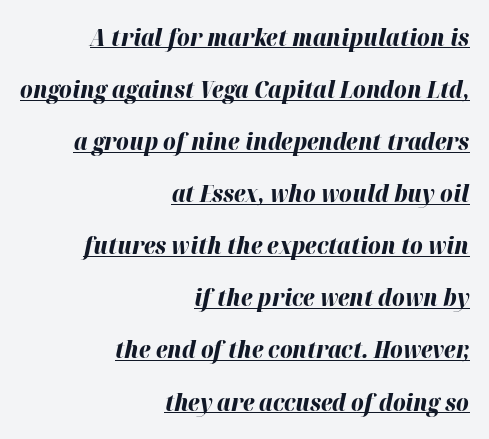
This rendering leaves character spacing at its baseline value. These lines are set flush right with a ragged left edge. What weight is shown? A full bold with thick strokes. Style check: oblique.
